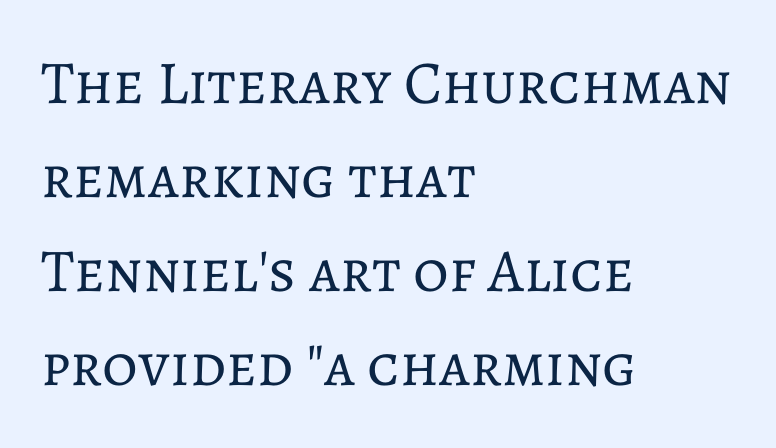
{"italic": "no", "bold": "no", "weight": "regular", "width": "normal", "stroke_contrast": "low", "x_height": "medium", "monospaced": "no", "underline": "no", "align": "left", "line_spacing": "normal", "line_spacing_ratio": 1.54, "letter_spacing": "normal", "letter_spacing_em": 0.0, "glyph_px": 61}
